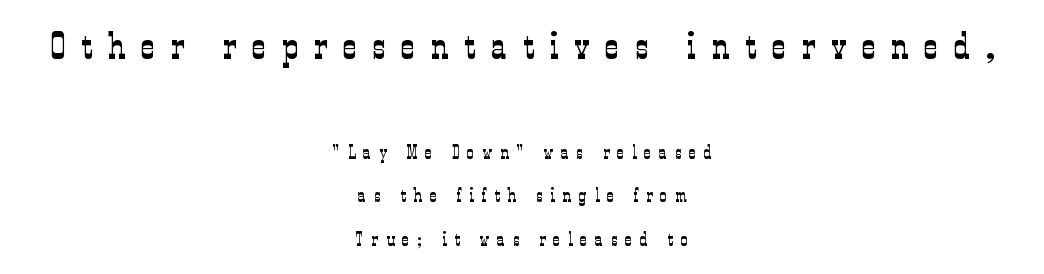
What kind of face is this? One with serifs. Each new line begins a long way beneath the previous one. These lines are rendered in a variable-pitch font. The passage shown begins with its larger block and ends with its smaller one. The space beneath each line is pristine and unruled.
